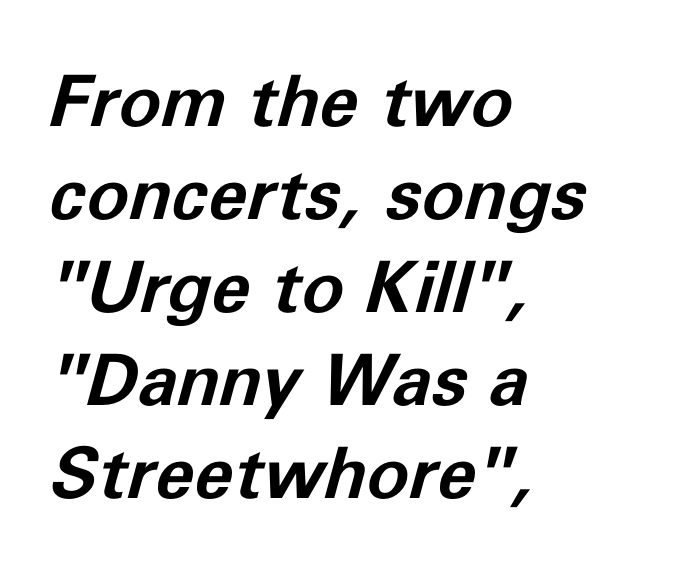
Q: Is the text bold? A: Yes.
Q: Is the text italic (slanted)? A: Yes, it leans right by about 11 degrees.
Q: Is the text underlined? A: No.
Q: How is the paragraph aligned? A: Left-aligned.
Q: Is the spacing between letters normal or unusually wide? A: Normal.
Q: Is the spacing between lines tight, normal or loose? A: Normal.
Q: Width (condensed, normal, or wide)? A: Normal.
Q: Stroke contrast? A: Low.
Q: x-height? A: Medium.
Q: Monospaced? A: No.
